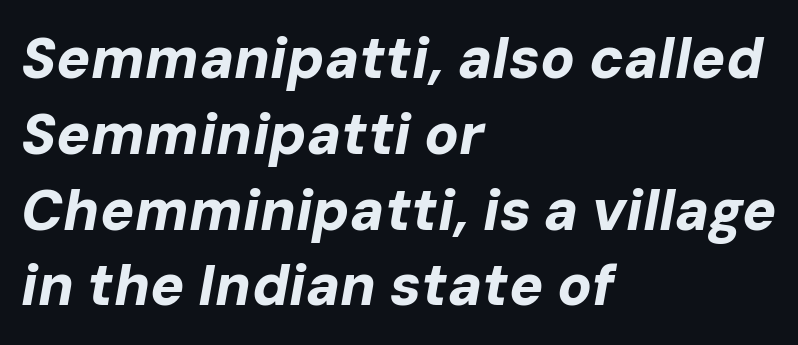
No word sits above an underline. The font is running at its bold setting. You can tell it's italic because the verticals aren't actually vertical. The letterforms sit shoulder to shoulder at normal distance. Leading matches the norm, producing a regular column. Does the copy run flush right? No — it runs flush left.
